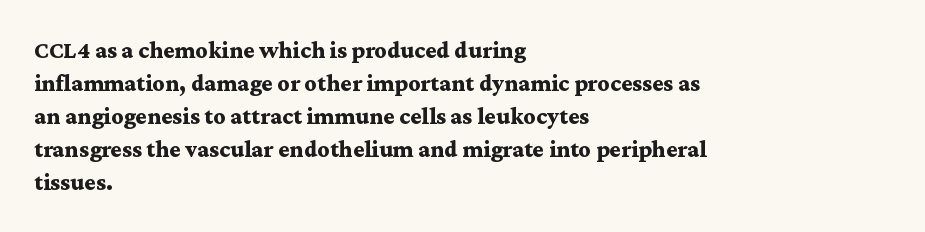
Q: Is the text bold? A: Yes.
Q: Is the text italic (slanted)? A: No, it is upright.
Q: Is the text underlined? A: No.
Q: How is the paragraph aligned? A: Left-aligned.
Q: Is the spacing between letters normal or unusually wide? A: Normal.
Q: Is the spacing between lines tight, normal or loose? A: Normal.
